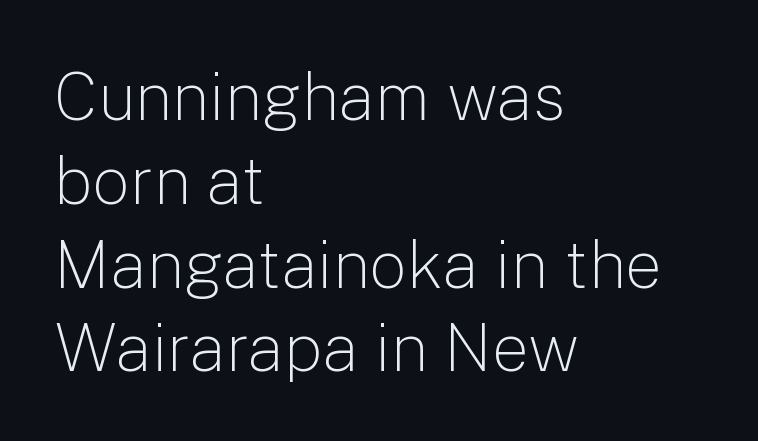
{"serif": "no", "italic": "no", "bold": "no", "weight": "light", "width": "normal", "stroke_contrast": "low", "x_height": "medium", "monospaced": "no", "underline": "no", "align": "left", "line_spacing": "normal", "line_spacing_ratio": 1.27, "letter_spacing": "normal", "letter_spacing_em": 0.0, "glyph_px": 66}
